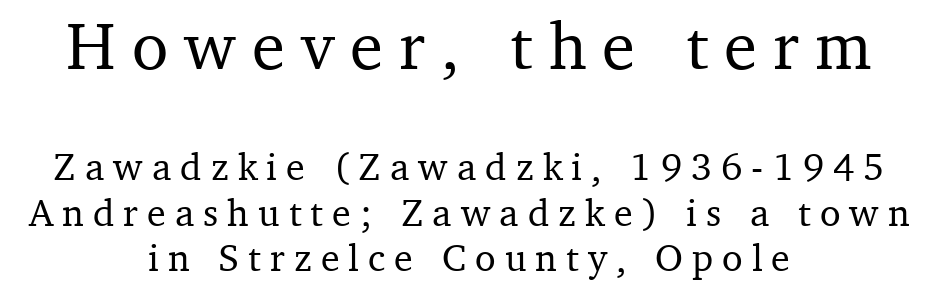
The image shows 67 px serif type, upright; set centered, line spacing 1.19x, unusually wide letter spacing (+0.24 em), not underlined; the first (top) block is 1.76x larger; medium stroke contrast and a medium x-height.
